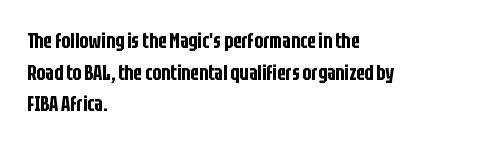
The image shows 21 px text type, upright; set left-aligned, normal line spacing (1.51x), normal letter spacing, not underlined.
